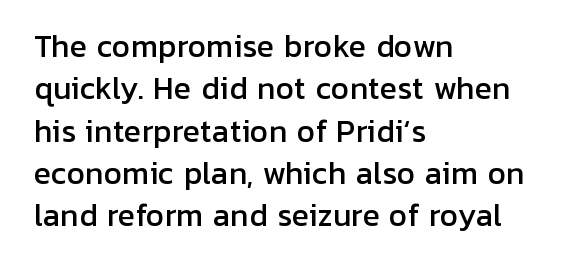
Q: Is the text italic (slanted)? A: No, it is upright.
Q: Is the typeface a serif or a sans-serif typeface? A: Sans-serif.
Q: Is the text underlined? A: No.
Q: How is the paragraph aligned? A: Left-aligned.
Q: Is the spacing between letters normal or unusually wide? A: Normal.
Q: Is the spacing between lines tight, normal or loose? A: Normal.
Q: Width (condensed, normal, or wide)? A: Normal.
Q: Stroke contrast? A: Low.
Q: x-height? A: Medium.
Q: Monospaced? A: No.
